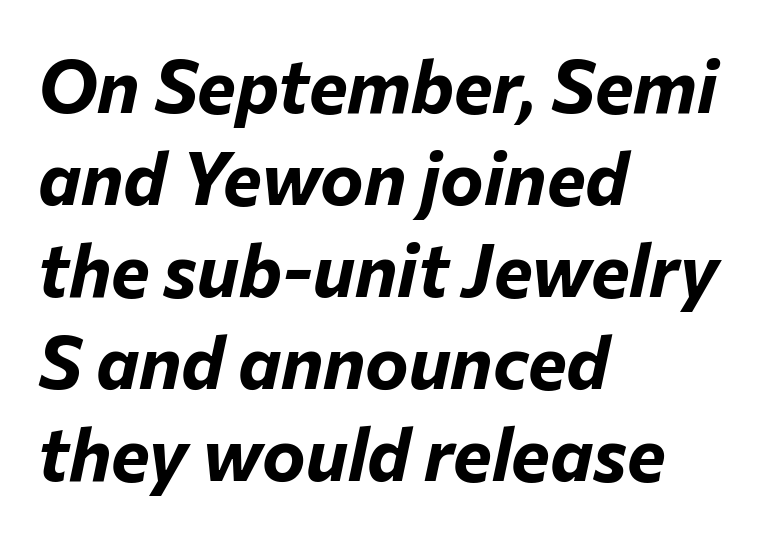
The lines sit at an ordinary, default distance from one another. This sample is left-justified, so line endings fall wherever the words run out. Proportional: the letters do not fall into vertical columns. Has an underline been added? It has not.
